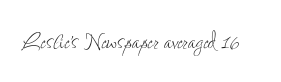
{"bold": "no", "weight": "thin", "width": "condensed", "stroke_contrast": "low", "x_height": "small", "monospaced": "no", "underline": "no", "letter_spacing": "normal", "letter_spacing_em": 0.0, "glyph_px": 29}
